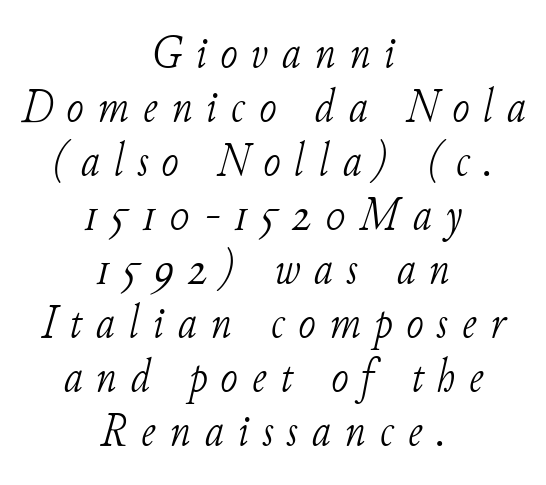
Q: Is the text bold? A: No.
Q: Is the text italic (slanted)? A: Yes, it leans right by about 11 degrees.
Q: Is the typeface a serif or a sans-serif typeface? A: Serif.
Q: Is the text underlined? A: No.
Q: How is the paragraph aligned? A: Centered.
Q: Is the spacing between letters normal or unusually wide? A: Unusually wide.
Q: Is the spacing between lines tight, normal or loose? A: Tight.
Q: Width (condensed, normal, or wide)? A: Normal.
Q: Stroke contrast? A: Low.
Q: x-height? A: Small.
Q: Monospaced? A: No.
